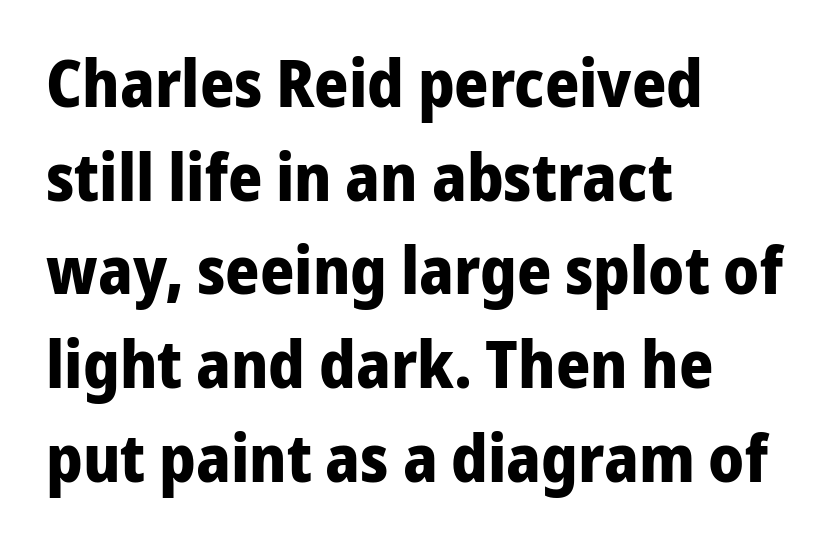
The image shows 66 px bold sans-serif type, upright; set left-aligned, normal line spacing (1.42x), normal letter spacing, not underlined; low stroke contrast and a medium x-height.
